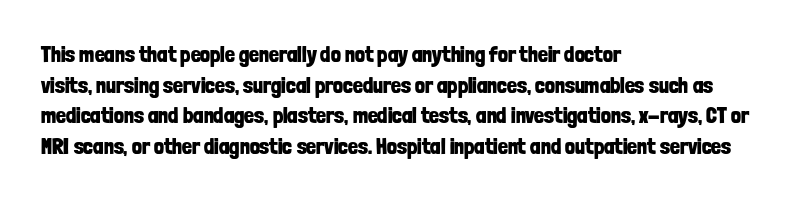
{"italic": "no", "bold": "yes", "underline": "no", "align": "left", "line_spacing": "normal", "line_spacing_ratio": 1.39, "letter_spacing": "normal", "letter_spacing_em": 0.0, "glyph_px": 22}
